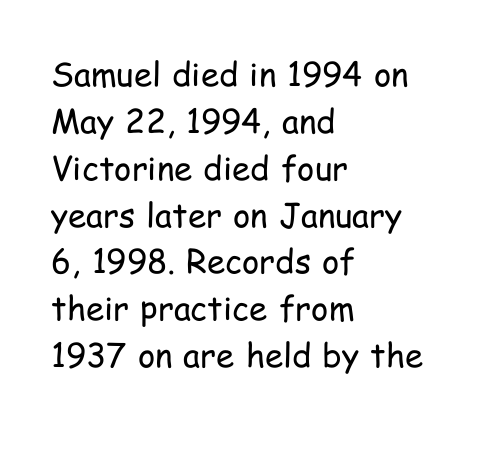
The tracking reads as untouched default to a designer's eye. The type family on display is of the sans-serif kind. This is the regular roman posture of the typeface. The passage shown is not underscored anywhere.
